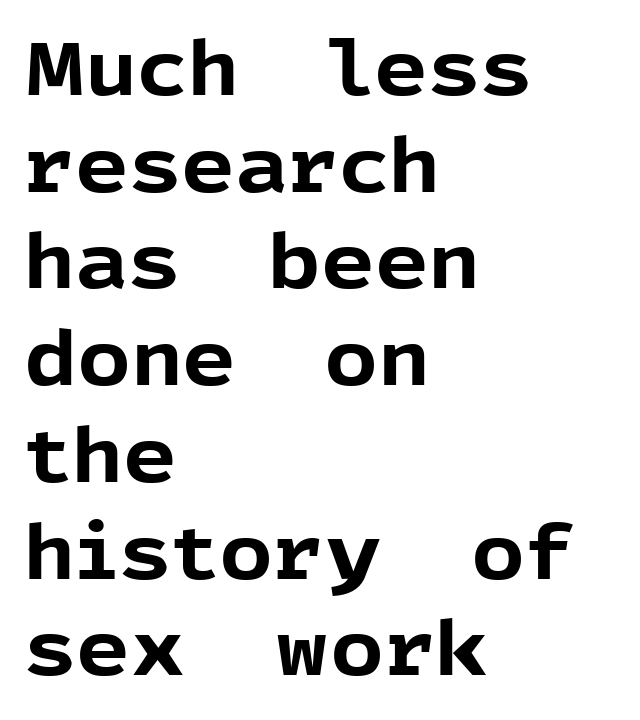
{"serif": "no", "italic": "no", "bold": "yes", "weight": "bold", "width": "normal", "x_height": "medium", "monospaced": "no", "underline": "no", "align": "left", "line_spacing": "normal", "line_spacing_ratio": 1.29, "letter_spacing": "normal", "letter_spacing_em": 0.0, "glyph_px": 75}
